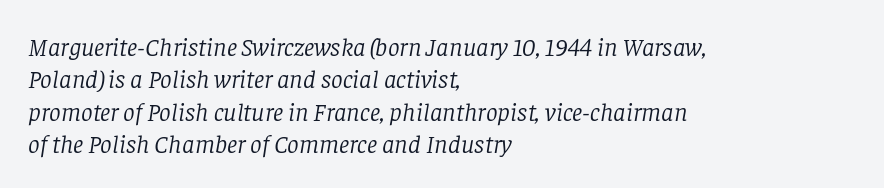
Q: Is the text bold? A: No.
Q: Is the text italic (slanted)? A: Yes, it leans right by about 8 degrees.
Q: Is the text underlined? A: No.
Q: How is the paragraph aligned? A: Left-aligned.
Q: Is the spacing between letters normal or unusually wide? A: Normal.
Q: Is the spacing between lines tight, normal or loose? A: Normal.
